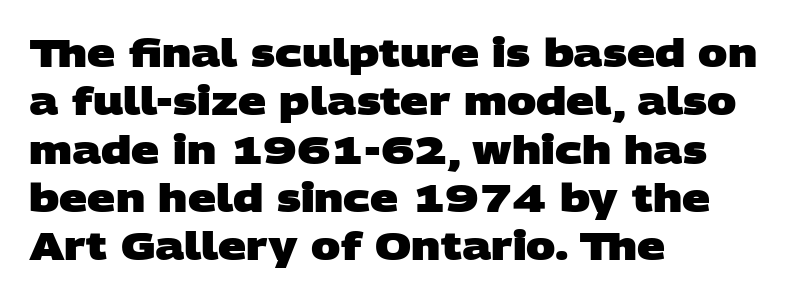
Q: Is the text bold? A: Yes.
Q: Is the typeface a serif or a sans-serif typeface? A: Sans-serif.
Q: Is the text underlined? A: No.
Q: How is the paragraph aligned? A: Left-aligned.
Q: Is the spacing between letters normal or unusually wide? A: Normal.
Q: Width (condensed, normal, or wide)? A: Wide.
Q: Stroke contrast? A: Low.
Q: x-height? A: Large.
Q: Monospaced? A: No.
